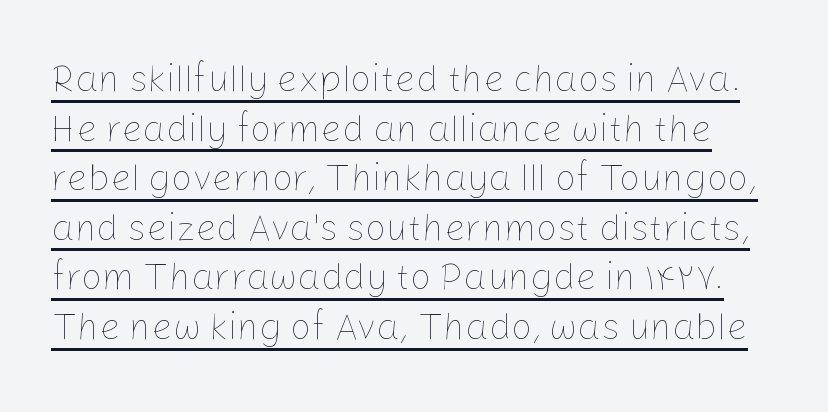
{"italic": "no", "bold": "no", "weight": "thin", "width": "normal", "stroke_contrast": "low", "x_height": "medium", "monospaced": "no", "underline": "yes", "line_spacing": "normal", "line_spacing_ratio": 1.34, "letter_spacing": "normal", "letter_spacing_em": 0.0, "glyph_px": 37}
